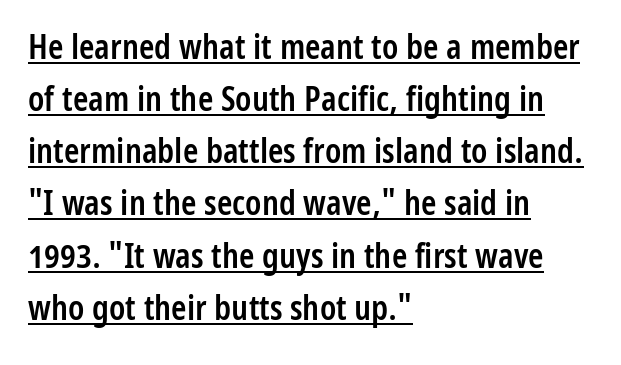
Q: Is the text bold? A: Semi-bold.
Q: Is the text italic (slanted)? A: No, it is upright.
Q: Is the typeface a serif or a sans-serif typeface? A: Sans-serif.
Q: Is the text underlined? A: Yes.
Q: How is the paragraph aligned? A: Left-aligned.
Q: Is the spacing between letters normal or unusually wide? A: Normal.
Q: Is the spacing between lines tight, normal or loose? A: Normal.
Q: Width (condensed, normal, or wide)? A: Condensed.
Q: Stroke contrast? A: Low.
Q: x-height? A: Medium.
Q: Monospaced? A: No.
